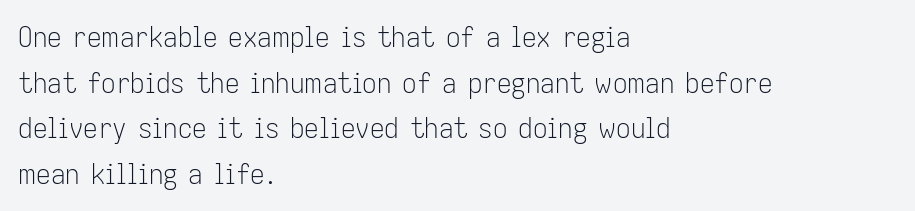
Leading: standard. This sample has the flowing, uneven cadence of proportional lettering. No chunkiness to these letters — they're not bold. Underlining? Definitely not there. Inter-character spacing is left at the font's built-in metrics.
